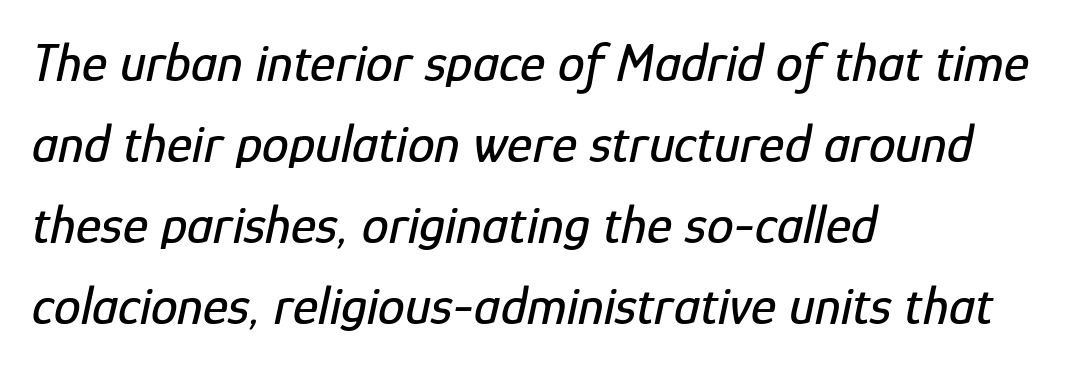
Q: Is the text italic (slanted)? A: Yes, it leans right by about 12 degrees.
Q: Is the text underlined? A: No.
Q: How is the paragraph aligned? A: Left-aligned.
Q: Is the spacing between letters normal or unusually wide? A: Normal.
Q: Is the spacing between lines tight, normal or loose? A: Normal.
Q: Width (condensed, normal, or wide)? A: Condensed.
Q: Stroke contrast? A: Low.
Q: x-height? A: Medium.
Q: Monospaced? A: No.
